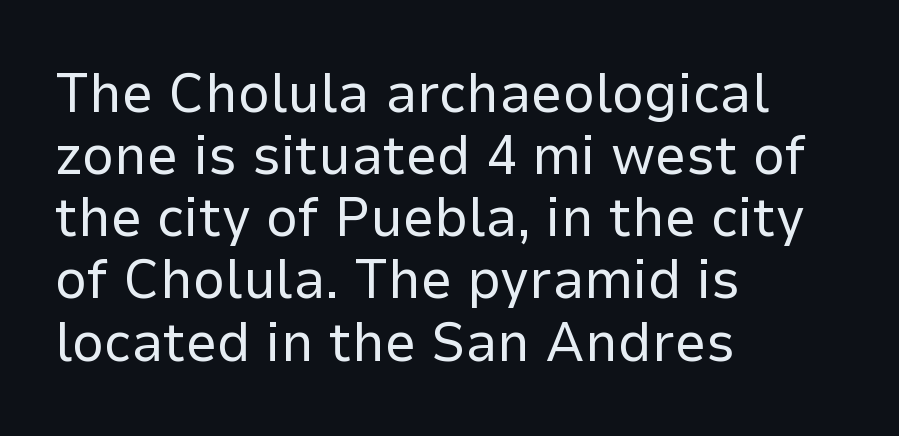
Alignment: flush left. This sample has the flowing, uneven cadence of proportional lettering. Grotesque or geometric, the face here clearly has no serifs. Quick note: interline space is minimal. The baseline area is clear. Between one letter and the next there's only the usual sliver of space.
